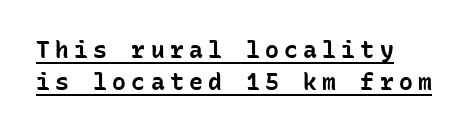
The image shows 23 px bold type, upright; set left-aligned, normal line spacing (1.37x), unusually wide letter spacing (+0.23 em), underlined.
